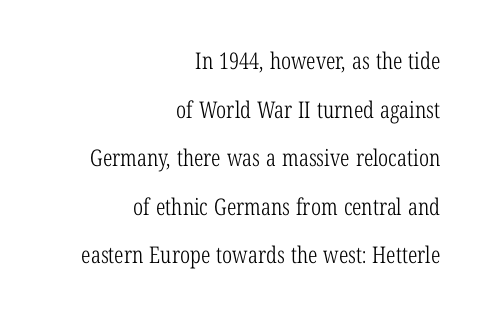
The image shows 23 px text type, upright; set right-aligned, loose line spacing (2.11x), normal letter spacing, not underlined.
